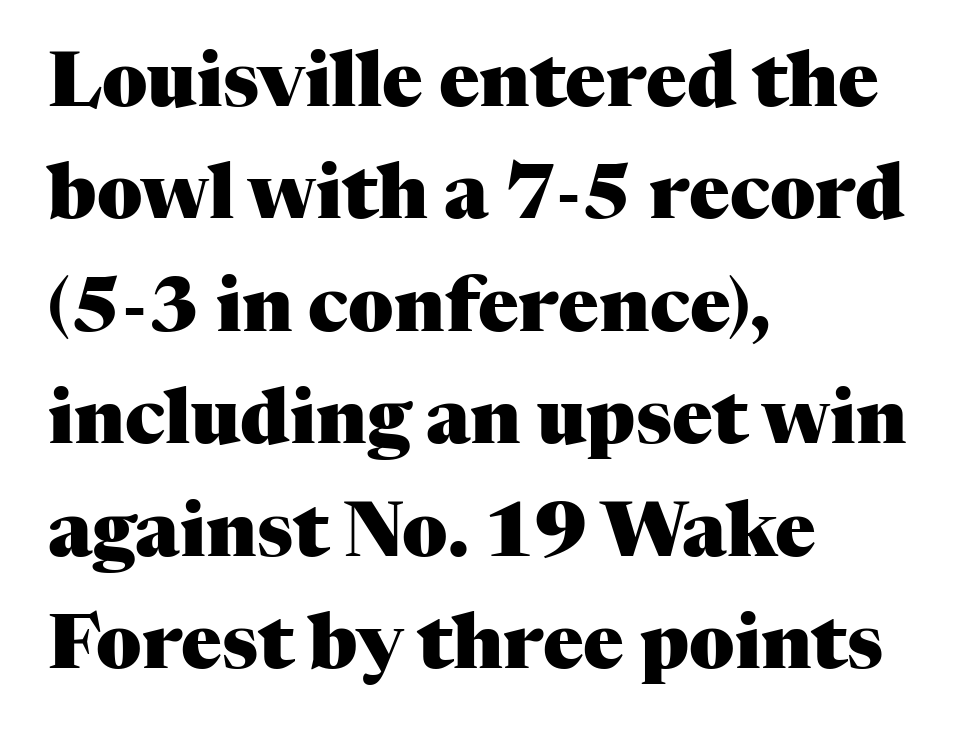
Here the glyphs are tracked normally, forming tight word shapes. Every stem runs plumb, perpendicular to the baseline. Is this a fixed-width face? No — the glyphs have proportional, varying widths. Each glyph is drawn with heavy, bold strokes. Honestly, the row spacing looks completely unremarkable.
